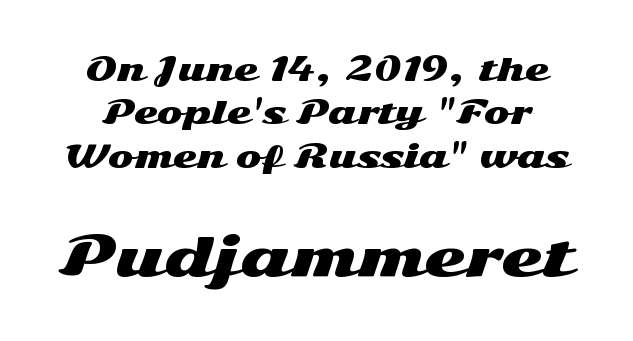
{"serif": "no", "width": "wide", "stroke_contrast": "medium", "x_height": "medium", "monospaced": "no", "underline": "no", "line_spacing": "normal", "line_spacing_ratio": 1.4, "letter_spacing": "normal", "letter_spacing_em": 0.0, "larger_block": "second", "size_ratio": 1.74, "glyph_px": 54}
